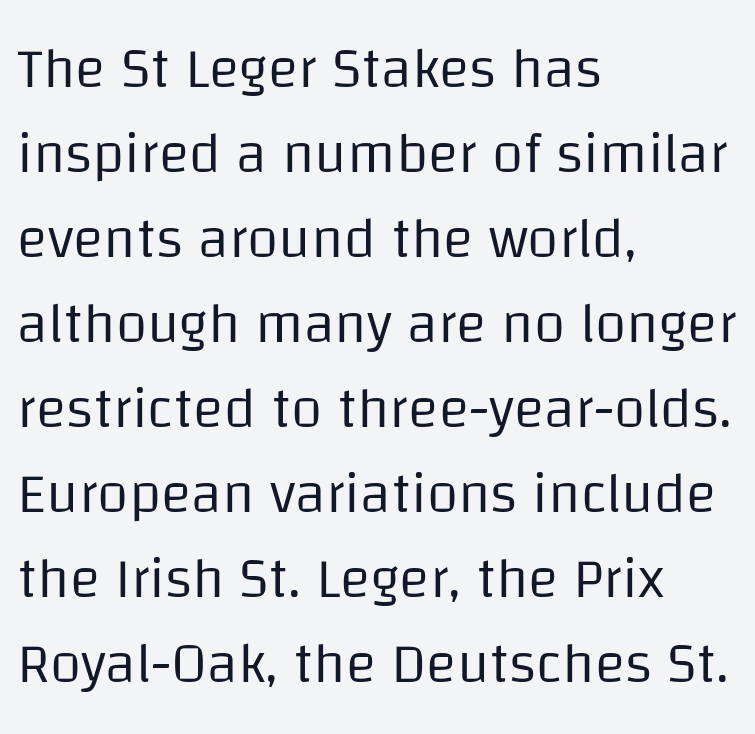
{"serif": "no", "italic": "no", "bold": "no", "weight": "regular", "width": "normal", "stroke_contrast": "low", "x_height": "large", "monospaced": "no", "underline": "no", "align": "left", "line_spacing": "normal", "line_spacing_ratio": 1.49, "letter_spacing": "normal", "letter_spacing_em": 0.0, "glyph_px": 57}
